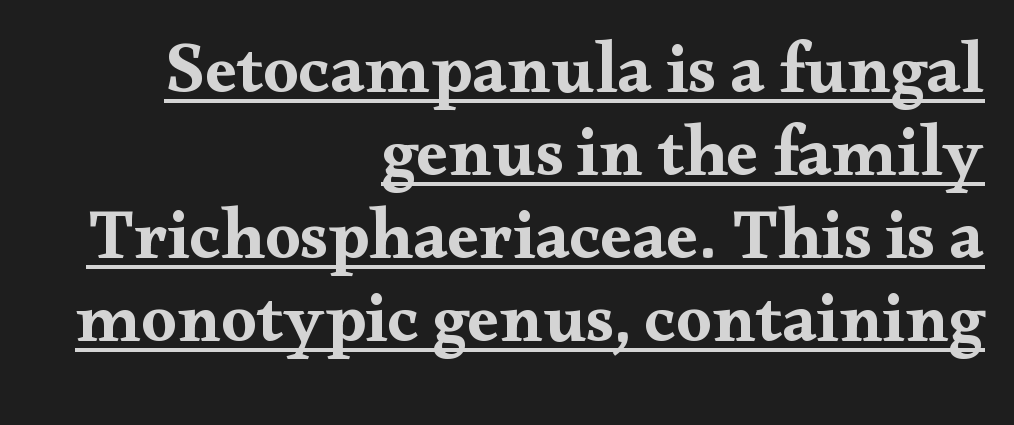
The image shows 71 px bold, wide serif type, upright; set right-aligned, line spacing 1.17x, normal letter spacing, underlined; medium stroke contrast and a small x-height.
